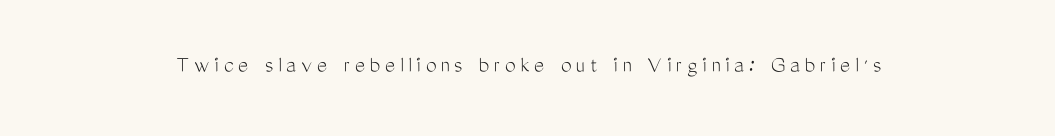
Q: Is the text bold? A: No.
Q: Is the text italic (slanted)? A: No, it is upright.
Q: Is the text underlined? A: No.
Q: How is the paragraph aligned? A: Centered.
Q: Is the spacing between letters normal or unusually wide? A: Unusually wide.
